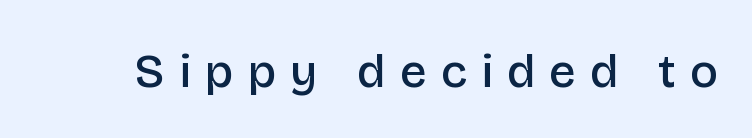
Note: no serifs on the glyphs. When letters stand straight like this, we call the style roman or upright. The glyphs are unaccompanied by any horizontal stroke below them. Here the glyphs are tracked loosely, breaking word shapes into spaced letters.
